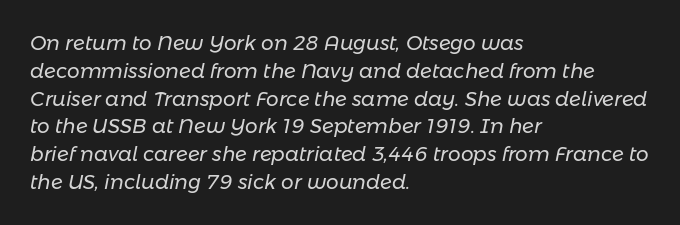
The axis of the letterforms is tilted away from vertical. Descender tails drop into unmarked territory. Look at the tracking — it's just the regular setting, nothing added. One glance says typical: line gaps are just what's usual. Weight: in the light-to-regular range. These lines are set flush left with a ragged right edge.
